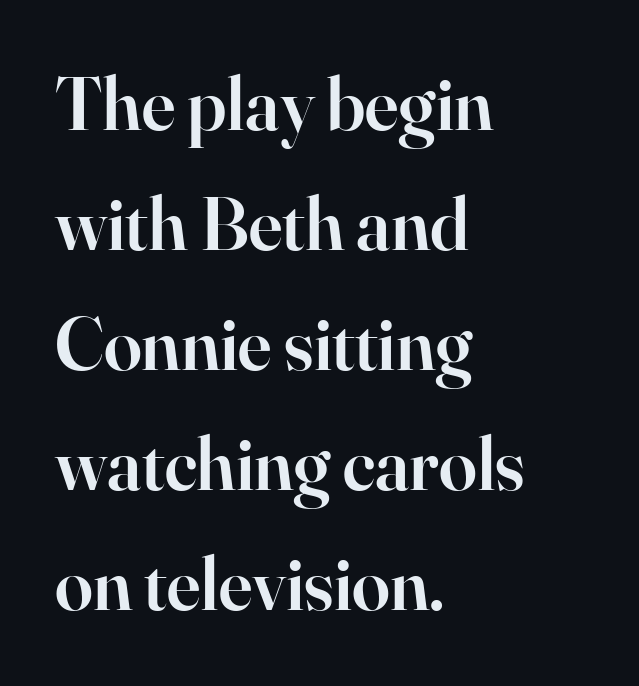
Check where the strokes stop: tiny serifs finish them off. Observe the ordinary spacing: letters are neighbours, not strangers. Rows of type keep a routine distance in the vertical direction. The paragraph shown leans on its left margin. Weight check: semibold — heavier than regular, not quite bold. Posture: vertical.
